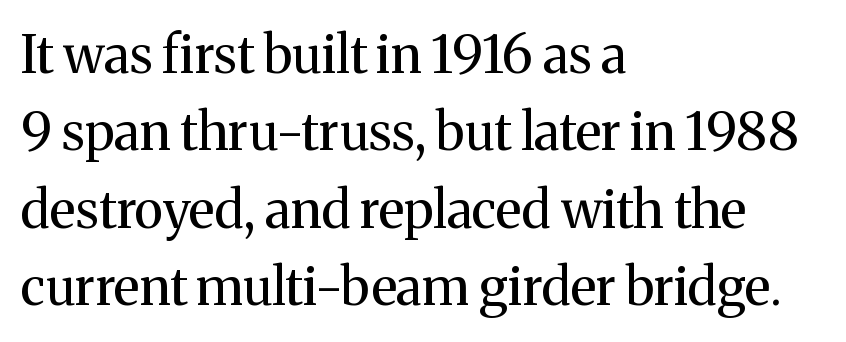
Q: Is the text bold? A: No.
Q: Is the text italic (slanted)? A: No, it is upright.
Q: Is the typeface a serif or a sans-serif typeface? A: Serif.
Q: Is the text underlined? A: No.
Q: How is the paragraph aligned? A: Left-aligned.
Q: Is the spacing between letters normal or unusually wide? A: Normal.
Q: Is the spacing between lines tight, normal or loose? A: Normal.
Q: Width (condensed, normal, or wide)? A: Normal.
Q: Stroke contrast? A: Medium.
Q: x-height? A: Medium.
Q: Monospaced? A: No.
